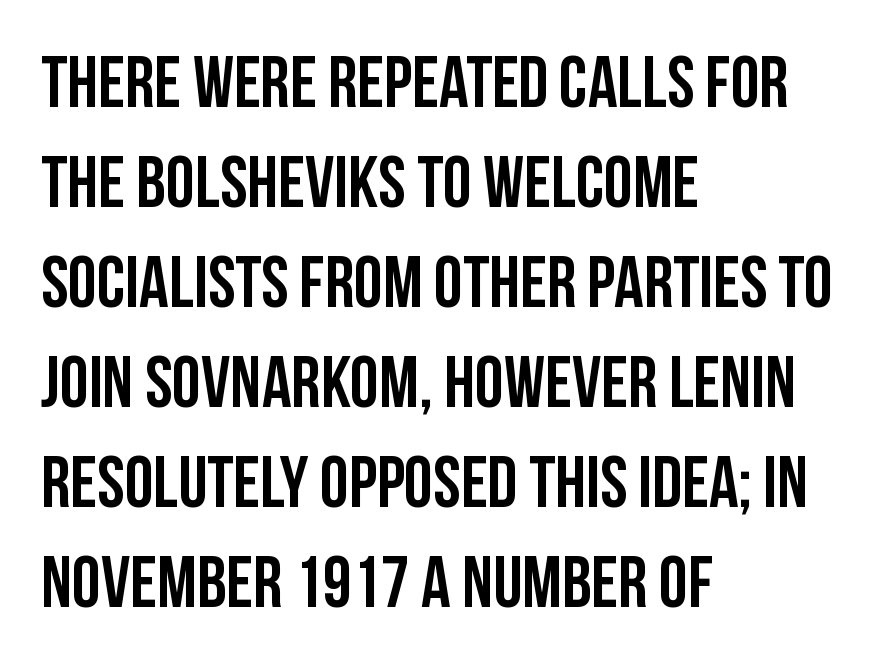
{"serif": "no", "italic": "no", "width": "condensed", "stroke_contrast": "low", "x_height": "large", "monospaced": "no", "underline": "no", "align": "left", "line_spacing": "normal", "line_spacing_ratio": 1.37, "letter_spacing": "normal", "letter_spacing_em": 0.0, "glyph_px": 73}
